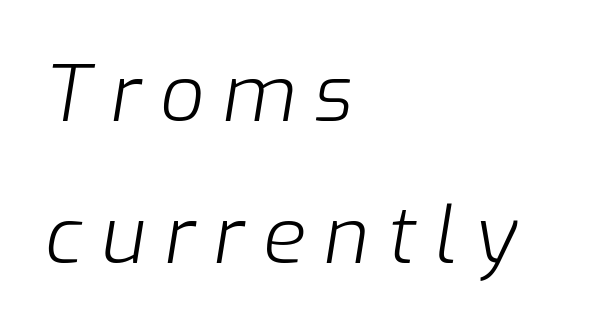
{"italic": "yes", "lean": "right", "slant_degrees": 9, "bold": "no", "weight": "light", "width": "normal", "stroke_contrast": "low", "x_height": "medium", "monospaced": "no", "underline": "no", "align": "left", "line_spacing_ratio": 1.82, "letter_spacing": "wide", "letter_spacing_em": 0.24, "glyph_px": 78}
